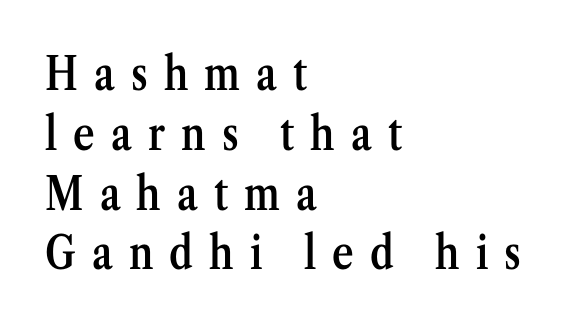
{"serif": "yes", "italic": "no", "bold": "semi", "weight": "semibold", "width": "condensed", "stroke_contrast": "medium", "x_height": "medium", "monospaced": "no", "underline": "no", "align": "left", "line_spacing": "normal", "line_spacing_ratio": 1.3, "letter_spacing": "wide", "letter_spacing_em": 0.35, "glyph_px": 46}
